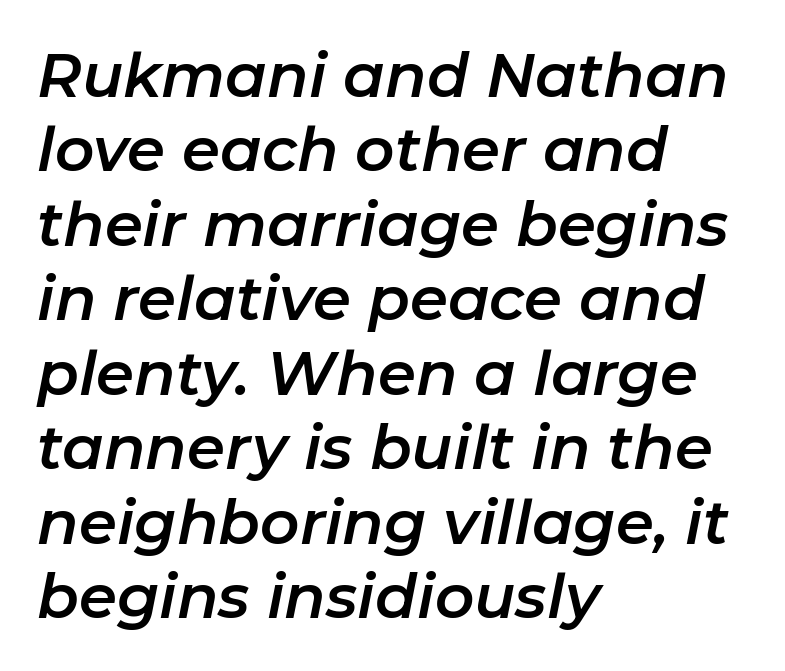
{"italic": "yes", "lean": "right", "slant_degrees": 11, "width": "normal", "stroke_contrast": "low", "x_height": "medium", "monospaced": "no", "underline": "no", "align": "left", "line_spacing_ratio": 1.22, "letter_spacing": "normal", "letter_spacing_em": 0.0, "glyph_px": 61}
